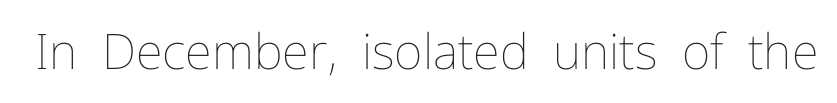
Note the varied advance widths — an 'i' is clearly narrower than an 'm'. The space directly below the letters is spotless. The face looks like a standard text weight, possibly lighter. A typesetter would mark this as roman, not italic.
